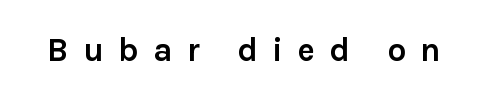
{"serif": "no", "italic": "no", "bold": "yes", "weight": "semibold", "width": "normal", "stroke_contrast": "low", "x_height": "medium", "monospaced": "no", "underline": "no", "letter_spacing": "wide", "letter_spacing_em": 0.44, "glyph_px": 33}
